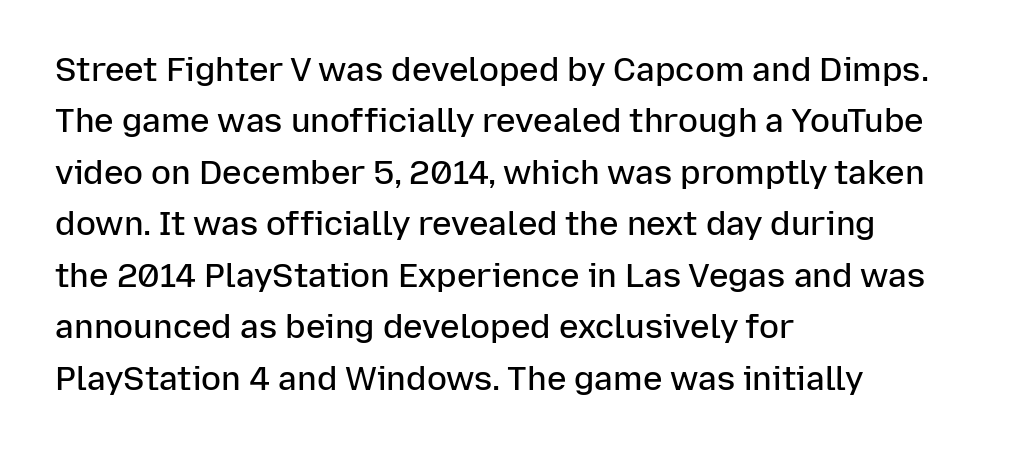
Standard letterfit; no display-style spreading of the glyphs. You can tell from the bare stems that sans-serif type was used. Is the type bold? Partly — it's a semibold, heavier than regular but not fully bold. Each line starts at the same left margin while the right side varies.
